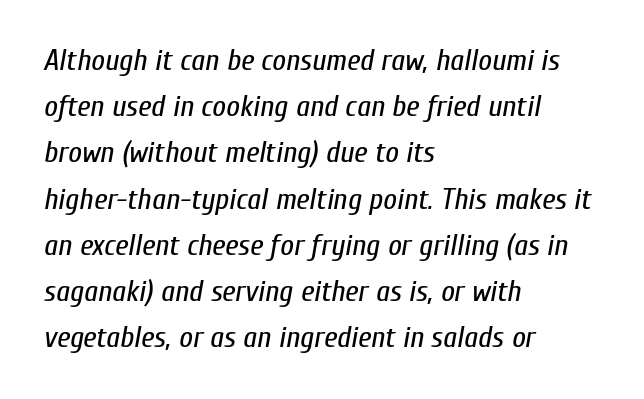
Q: Is the text bold? A: No.
Q: Is the text italic (slanted)? A: Yes, it leans right by about 10 degrees.
Q: Is the text underlined? A: No.
Q: How is the paragraph aligned? A: Left-aligned.
Q: Is the spacing between letters normal or unusually wide? A: Normal.
Q: Is the spacing between lines tight, normal or loose? A: Normal.
Q: Width (condensed, normal, or wide)? A: Condensed.
Q: Stroke contrast? A: Low.
Q: x-height? A: Medium.
Q: Monospaced? A: No.
